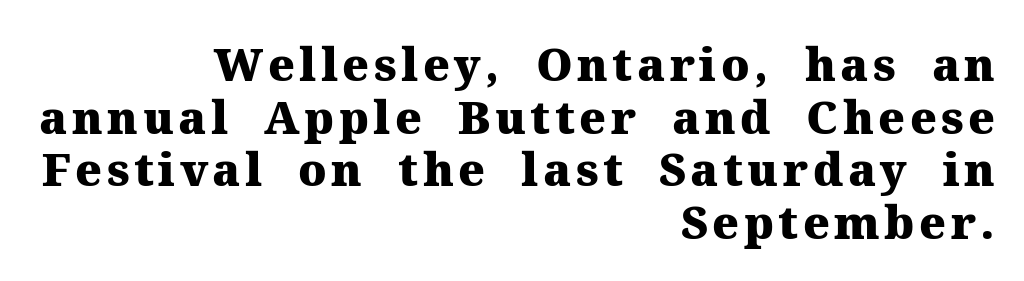
Q: Is the text bold? A: Yes.
Q: Is the text italic (slanted)? A: No, it is upright.
Q: Is the typeface a serif or a sans-serif typeface? A: Serif.
Q: Is the text underlined? A: No.
Q: How is the paragraph aligned? A: Right-aligned.
Q: Width (condensed, normal, or wide)? A: Normal.
Q: Stroke contrast? A: Medium.
Q: x-height? A: Medium.
Q: Monospaced? A: No.
